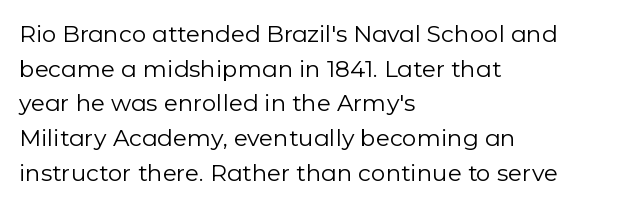
Q: Is the text bold? A: No.
Q: Is the text italic (slanted)? A: No, it is upright.
Q: Is the text underlined? A: No.
Q: How is the paragraph aligned? A: Left-aligned.
Q: Is the spacing between letters normal or unusually wide? A: Normal.
Q: Is the spacing between lines tight, normal or loose? A: Normal.
